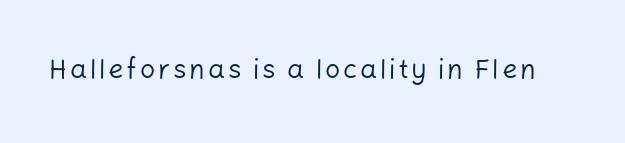
{"italic": "no", "bold": "no", "underline": "no", "glyph_px": 27}
